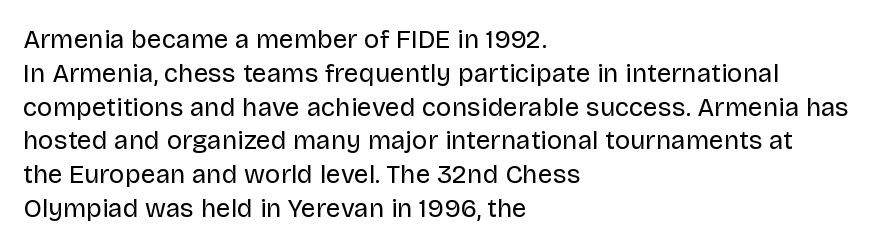
Q: Is the text bold? A: No.
Q: Is the text italic (slanted)? A: No, it is upright.
Q: Is the text underlined? A: No.
Q: How is the paragraph aligned? A: Left-aligned.
Q: Is the spacing between letters normal or unusually wide? A: Normal.
Q: Is the spacing between lines tight, normal or loose? A: Normal.
